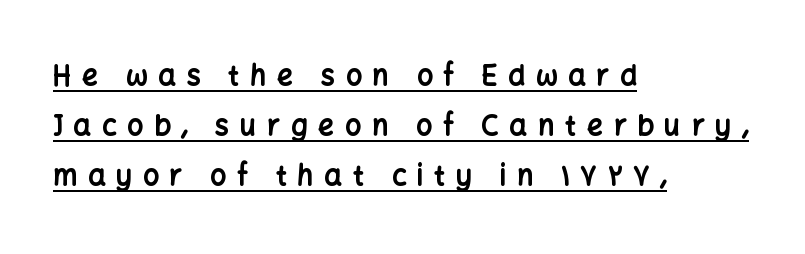
Q: Is the text bold? A: Yes.
Q: Is the text italic (slanted)? A: No, it is upright.
Q: Is the typeface a serif or a sans-serif typeface? A: Sans-serif.
Q: Is the text underlined? A: Yes.
Q: How is the paragraph aligned? A: Left-aligned.
Q: Is the spacing between letters normal or unusually wide? A: Unusually wide.
Q: Width (condensed, normal, or wide)? A: Normal.
Q: Stroke contrast? A: Low.
Q: x-height? A: Medium.
Q: Monospaced? A: No.
